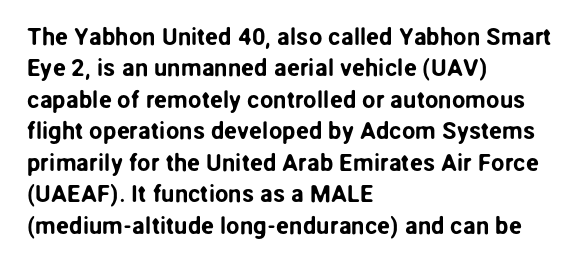
Q: Is the text italic (slanted)? A: No, it is upright.
Q: Is the text underlined? A: No.
Q: How is the paragraph aligned? A: Left-aligned.
Q: Is the spacing between letters normal or unusually wide? A: Normal.
Q: Is the spacing between lines tight, normal or loose? A: Normal.
